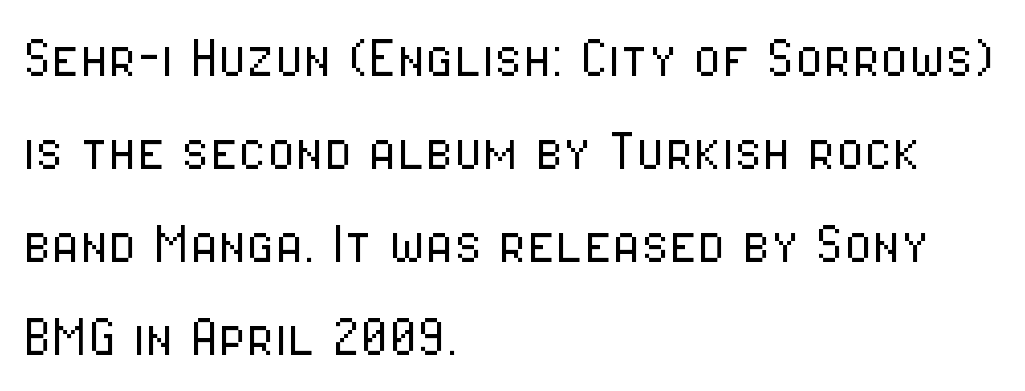
The image shows 65 px light, condensed sans-serif type, upright; set left-aligned, normal line spacing (1.43x), normal letter spacing, not underlined; low stroke contrast and a medium x-height.
